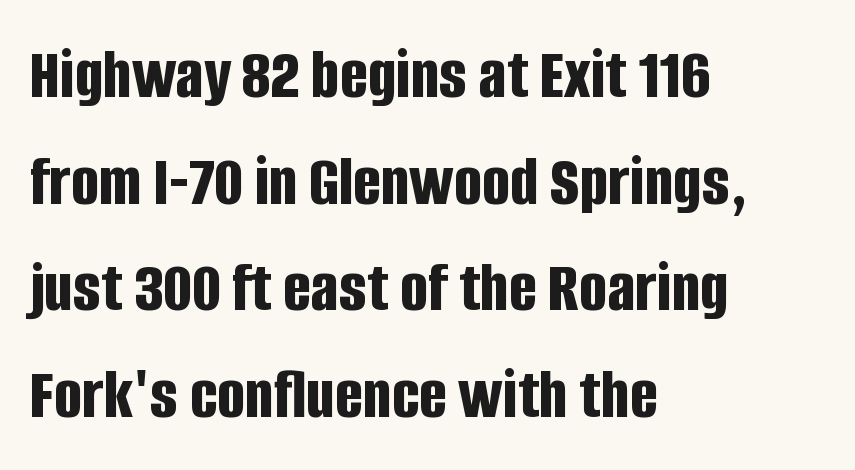
{"serif": "no", "italic": "no", "bold": "yes", "weight": "bold", "width": "condensed", "stroke_contrast": "low", "x_height": "large", "monospaced": "no", "underline": "no", "align": "left", "line_spacing": "normal", "line_spacing_ratio": 1.44, "letter_spacing": "normal", "letter_spacing_em": 0.0, "glyph_px": 74}
